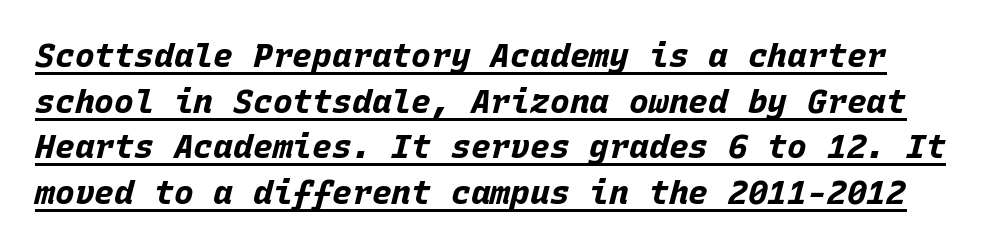
The image shows 33 px bold type, italic (leaning right), monospaced; set normal line spacing (1.38x), normal letter spacing, underlined; low stroke contrast and a large x-height.
